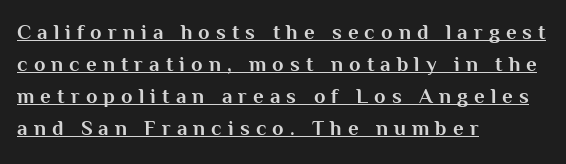
Q: Is the text bold? A: Yes.
Q: Is the text italic (slanted)? A: No, it is upright.
Q: Is the text underlined? A: Yes.
Q: How is the paragraph aligned? A: Left-aligned.
Q: Is the spacing between letters normal or unusually wide? A: Unusually wide.
Q: Is the spacing between lines tight, normal or loose? A: Normal.
